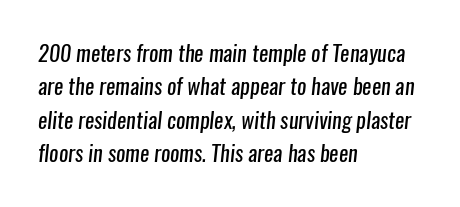
Q: Is the text bold? A: No.
Q: Is the text underlined? A: No.
Q: How is the paragraph aligned? A: Left-aligned.
Q: Is the spacing between letters normal or unusually wide? A: Normal.
Q: Is the spacing between lines tight, normal or loose? A: Normal.
